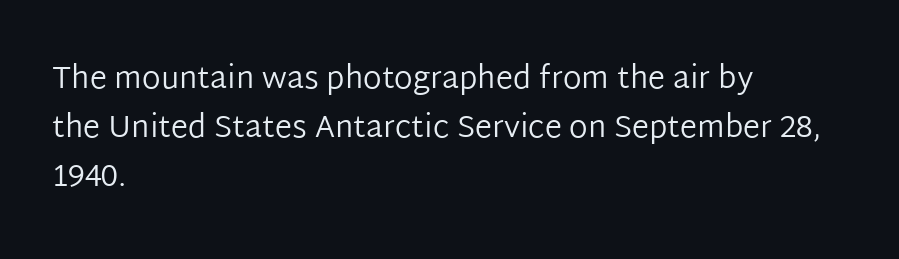
Q: Is the text bold? A: No.
Q: Is the text italic (slanted)? A: No, it is upright.
Q: Is the typeface a serif or a sans-serif typeface? A: Sans-serif.
Q: Is the text underlined? A: No.
Q: How is the paragraph aligned? A: Left-aligned.
Q: Is the spacing between letters normal or unusually wide? A: Normal.
Q: Is the spacing between lines tight, normal or loose? A: Normal.
Q: Width (condensed, normal, or wide)? A: Normal.
Q: Stroke contrast? A: Low.
Q: x-height? A: Medium.
Q: Monospaced? A: No.
